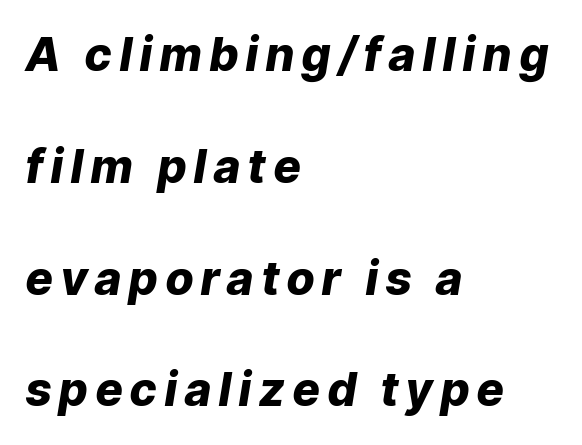
Strokes here are thick enough to call this a true bold. The letters advance in unequal steps, a hallmark of proportional type. Unmarked baselines from the first word to the last. The passage shown leans; its letterforms are oblique. The lines are spread far apart with generous leading.
